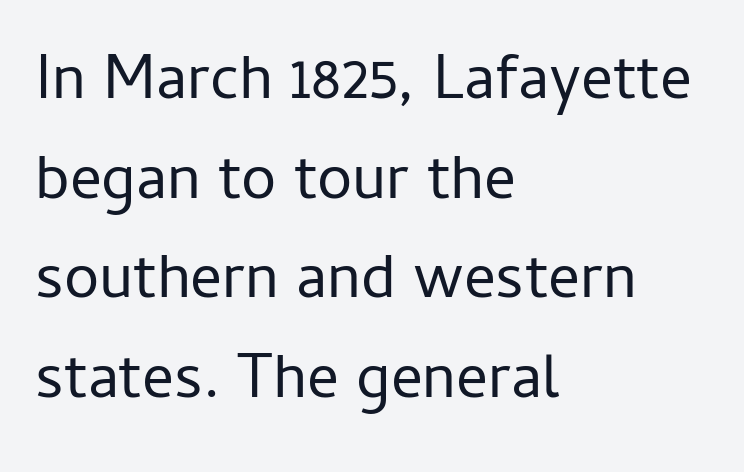
The image shows 63 px regular-weight sans-serif type, upright; set left-aligned, normal line spacing (1.58x), normal letter spacing, not underlined; low stroke contrast and a medium x-height.
